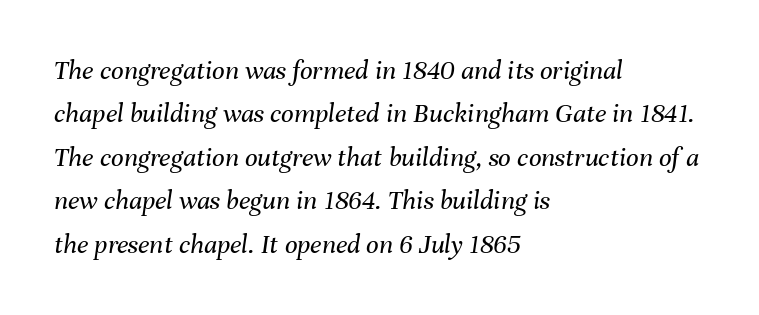
Q: Is the text bold? A: No.
Q: Is the text italic (slanted)? A: Yes, it leans right by about 8 degrees.
Q: Is the text underlined? A: No.
Q: How is the paragraph aligned? A: Left-aligned.
Q: Is the spacing between letters normal or unusually wide? A: Normal.
Q: Is the spacing between lines tight, normal or loose? A: Normal.
Q: Width (condensed, normal, or wide)? A: Normal.
Q: Stroke contrast? A: Medium.
Q: x-height? A: Medium.
Q: Monospaced? A: No.
